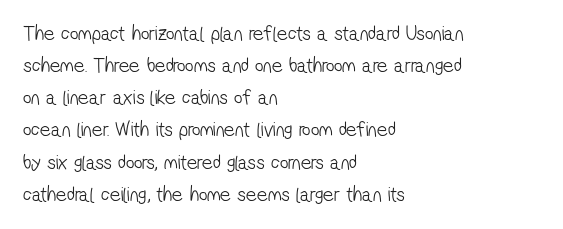
How would I describe the line gaps? Plain and ordinary. Default kerning and tracking; the words read as compact shapes. The space directly below the letters is spotless. The ragged edge is on the right, which tells us the setting is flush left. Stems here are at most as thick as an everyday book face.
